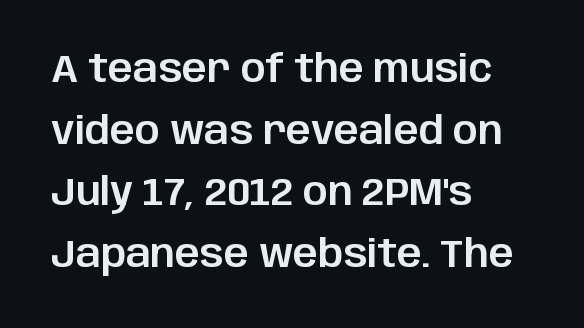
A typesetter would call this leading conventional body-copy spacing. Spacing between characters is what you'd get straight out of the box. Here the designer chose a conventional face with non-uniform glyph widths. A clean baseline with only descenders dipping below it. Italic? Not at all — the glyphs are vertical. Each line starts at the same left margin while the right side varies.
